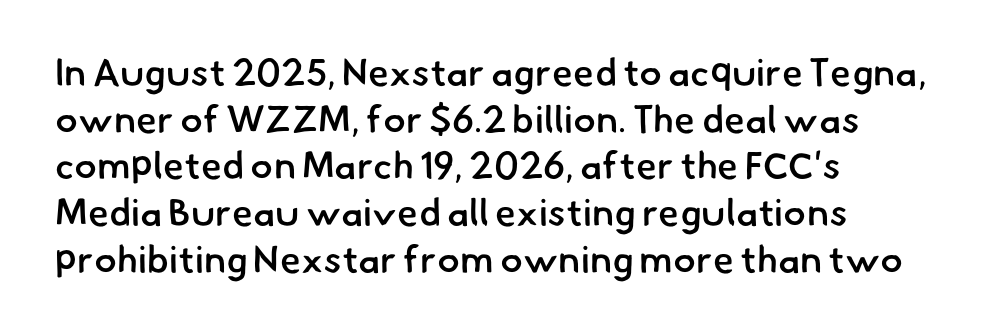
{"serif": "no", "bold": "semi", "weight": "semibold", "width": "normal", "stroke_contrast": "low", "x_height": "small", "monospaced": "no", "underline": "no", "align": "left", "line_spacing_ratio": 1.23, "letter_spacing": "normal", "letter_spacing_em": 0.0, "glyph_px": 38}
